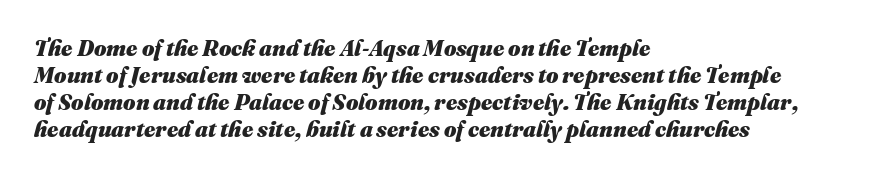
{"italic": "yes", "lean": "right", "slant_degrees": 16, "bold": "yes", "underline": "no", "align": "left", "line_spacing_ratio": 1.23, "letter_spacing": "normal", "letter_spacing_em": 0.0, "glyph_px": 22}
